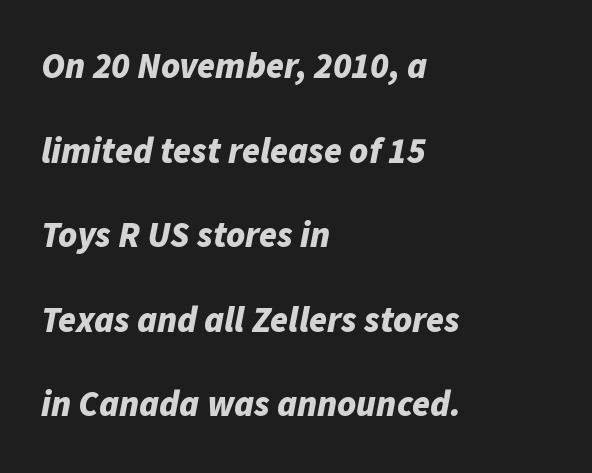
The image shows 36 px bold type, italic (leaning right); set left-aligned, loose line spacing (2.35x), normal letter spacing, not underlined; low stroke contrast and a medium x-height.
